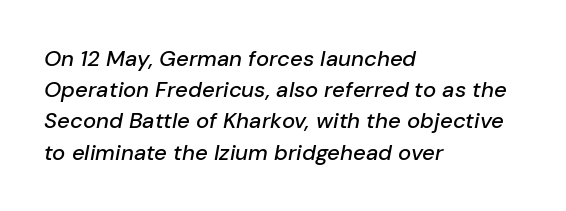
The image shows 22 px text type, italic (leaning right); set left-aligned, normal line spacing (1.42x), normal letter spacing, not underlined.
